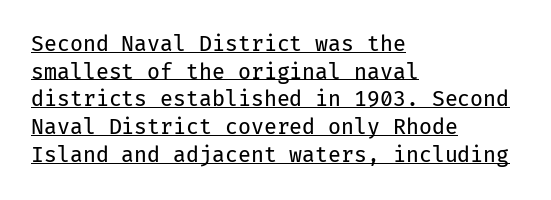
The image shows 21 px text type, upright; set left-aligned, normal line spacing (1.32x), normal letter spacing, underlined.
